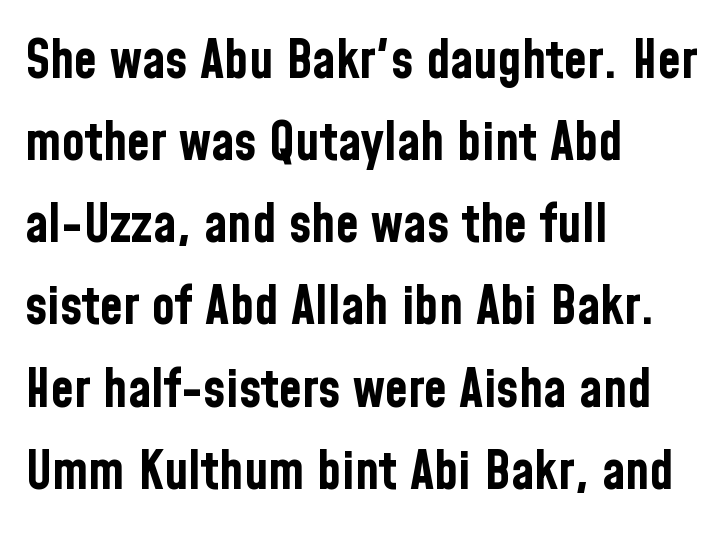
Q: Is the text bold? A: Yes.
Q: Is the text italic (slanted)? A: No, it is upright.
Q: Is the typeface a serif or a sans-serif typeface? A: Sans-serif.
Q: Is the text underlined? A: No.
Q: How is the paragraph aligned? A: Left-aligned.
Q: Is the spacing between letters normal or unusually wide? A: Normal.
Q: Is the spacing between lines tight, normal or loose? A: Normal.
Q: Width (condensed, normal, or wide)? A: Condensed.
Q: Stroke contrast? A: Low.
Q: x-height? A: Medium.
Q: Monospaced? A: No.
